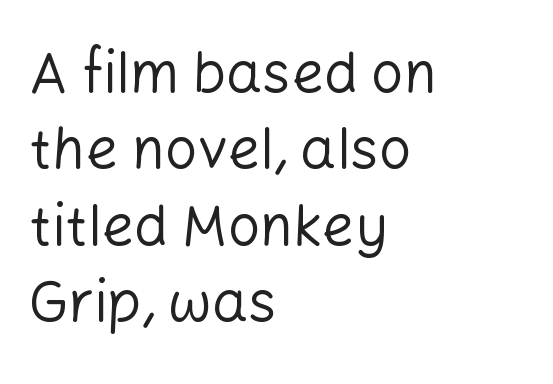
The image shows 57 px regular-weight sans-serif type, upright; set left-aligned, normal line spacing (1.34x), normal letter spacing, not underlined; low stroke contrast and a medium x-height.
